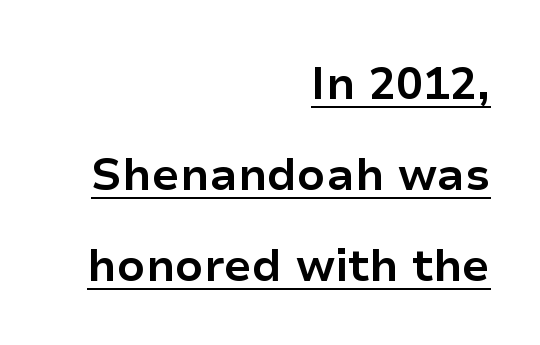
{"serif": "no", "italic": "no", "bold": "yes", "weight": "bold", "width": "normal", "stroke_contrast": "low", "x_height": "medium", "monospaced": "no", "underline": "yes", "align": "right", "line_spacing": "loose", "line_spacing_ratio": 2.02, "letter_spacing": "normal", "letter_spacing_em": 0.0, "glyph_px": 45}
